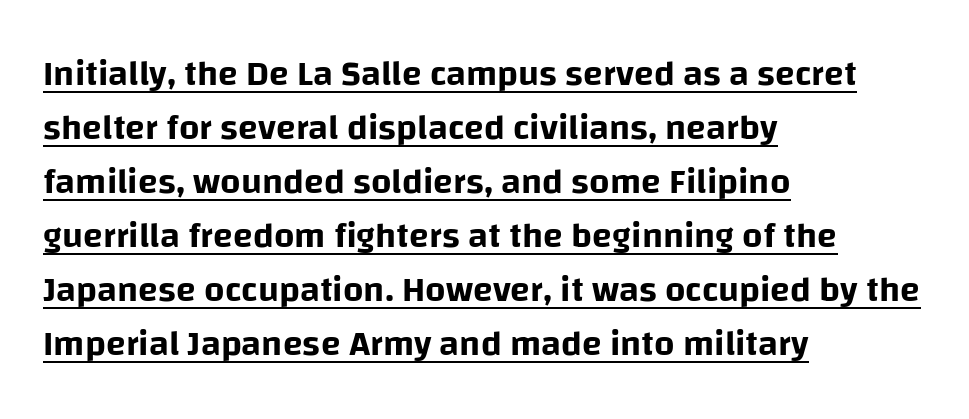
The image shows 36 px sans-serif type, upright; set left-aligned, normal line spacing (1.5x), normal letter spacing, underlined; low stroke contrast and a large x-height.
